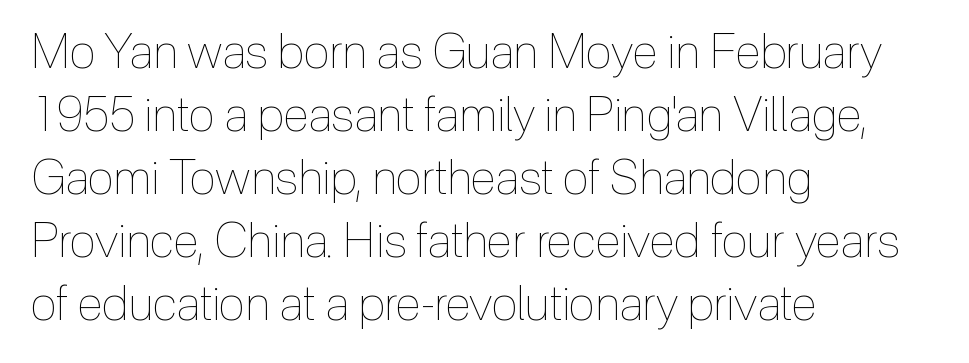
The image shows 48 px thin, condensed type, upright; set left-aligned, normal line spacing (1.31x), normal letter spacing, not underlined; a medium x-height.
